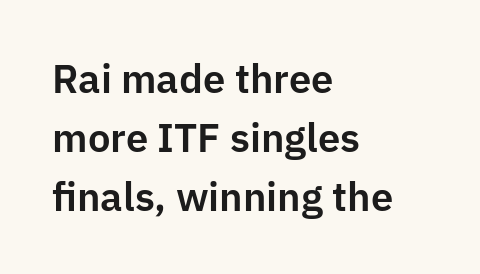
{"serif": "no", "italic": "no", "width": "normal", "stroke_contrast": "low", "x_height": "medium", "monospaced": "no", "underline": "no", "align": "left", "line_spacing": "normal", "line_spacing_ratio": 1.47, "letter_spacing": "normal", "letter_spacing_em": 0.0, "glyph_px": 40}
